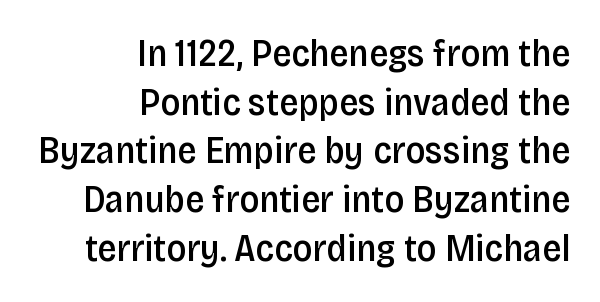
Q: Is the text bold? A: Semi-bold.
Q: Is the text italic (slanted)? A: No, it is upright.
Q: Is the typeface a serif or a sans-serif typeface? A: Sans-serif.
Q: Is the text underlined? A: No.
Q: How is the paragraph aligned? A: Right-aligned.
Q: Is the spacing between letters normal or unusually wide? A: Normal.
Q: Is the spacing between lines tight, normal or loose? A: Normal.
Q: Width (condensed, normal, or wide)? A: Condensed.
Q: Stroke contrast? A: Low.
Q: x-height? A: Large.
Q: Monospaced? A: No.
